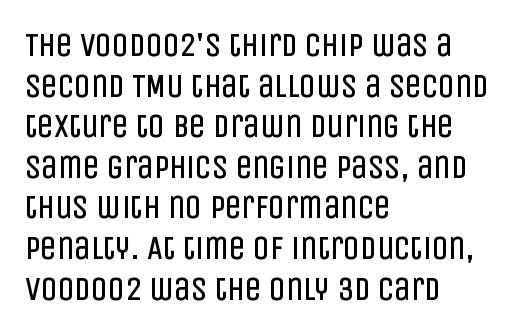
Q: Is the text bold? A: No.
Q: Is the text italic (slanted)? A: No, it is upright.
Q: Is the typeface a serif or a sans-serif typeface? A: Sans-serif.
Q: Is the text underlined? A: No.
Q: How is the paragraph aligned? A: Left-aligned.
Q: Is the spacing between letters normal or unusually wide? A: Normal.
Q: Width (condensed, normal, or wide)? A: Condensed.
Q: Stroke contrast? A: Low.
Q: x-height? A: Large.
Q: Monospaced? A: No.
